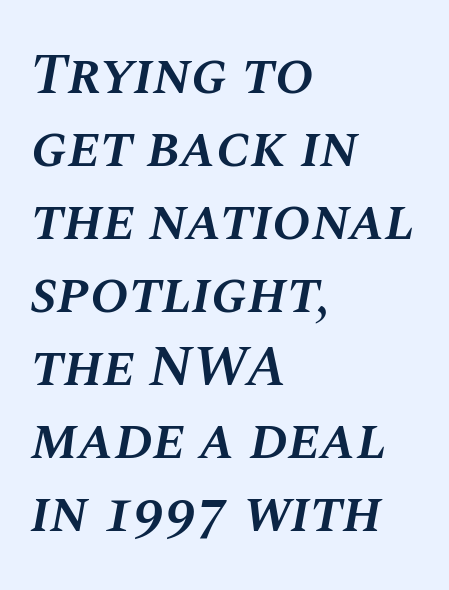
{"italic": "yes", "lean": "right", "slant_degrees": 10, "bold": "semi", "weight": "semibold", "width": "normal", "stroke_contrast": "medium", "x_height": "large", "monospaced": "no", "underline": "no", "align": "left", "line_spacing": "normal", "line_spacing_ratio": 1.26, "letter_spacing": "normal", "letter_spacing_em": 0.0, "glyph_px": 58}
